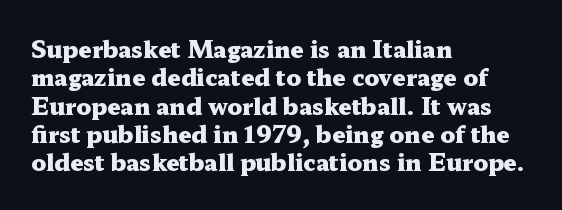
Plain, unruled lines of type. Heft: maximum for text — a bold. The tracking reads as untouched default to a designer's eye. Nope, not italic — everything's standing straight.
